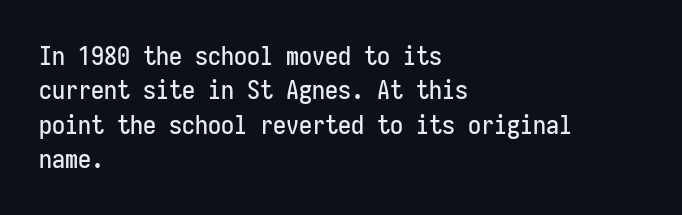
Q: Is the text italic (slanted)? A: No, it is upright.
Q: Is the text underlined? A: No.
Q: How is the paragraph aligned? A: Left-aligned.
Q: Is the spacing between letters normal or unusually wide? A: Normal.
Q: Is the spacing between lines tight, normal or loose? A: Normal.
